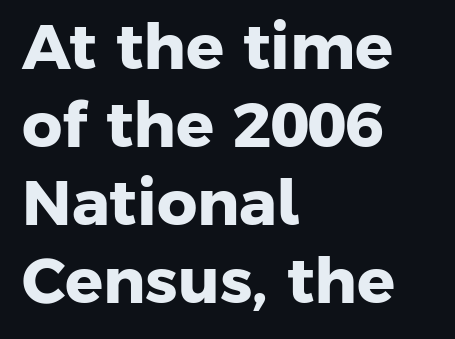
The image shows 63 px heavy sans-serif type; set left-aligned, line spacing 1.24x, normal letter spacing, not underlined; low stroke contrast and a medium x-height.
